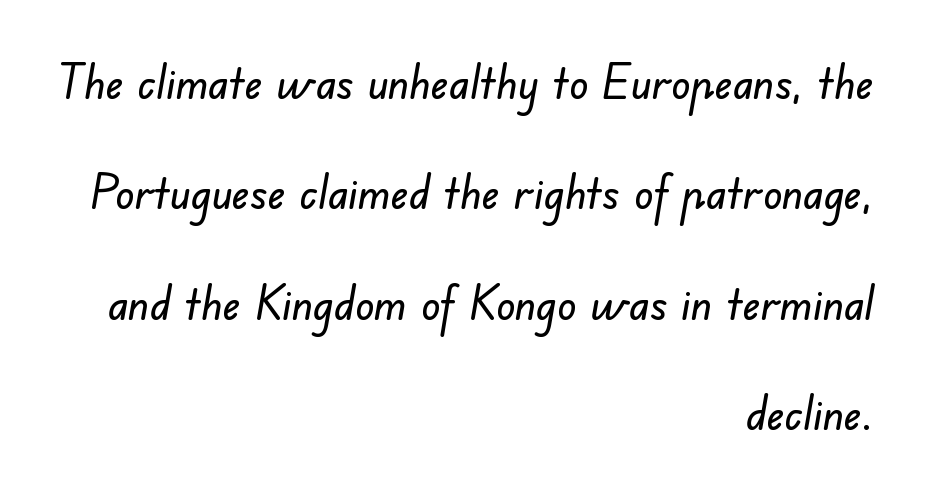
Students, observe: this is what heavily led, spacious text looks like. The letters sit at their default tracking, neither squeezed nor spread. Do the characters align in a grid? No, the font is proportional. Descenders hang freely into open space. Classification — sans serif. Layout note: lines flush right.
